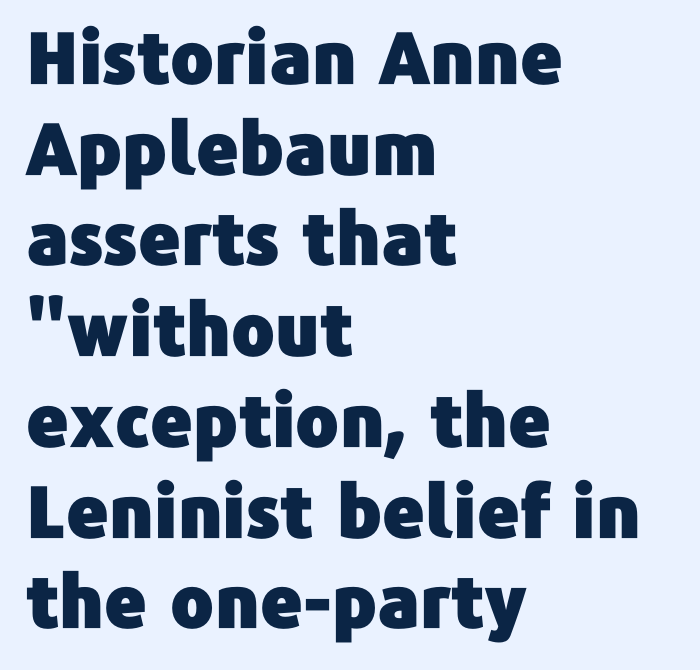
Observe the absence of serifs on each vertical stroke in this sample. Which margin do the lines hug? The left one — the right edge is uneven. Here the designer chose a conventional face with non-uniform glyph widths. Underline: absent. The passage shown stacks its lines at a standard gap.
